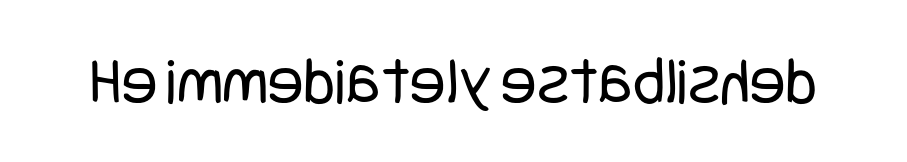
Honestly, the letter spacing is just normal — you wouldn't notice it. The cut favours lightness, reaching ordinary text weight at its darkest. The font family rendered here belongs to the sans-serif group. Designer's note — italics off, roman on. Descenders are the only things crossing below the line.
